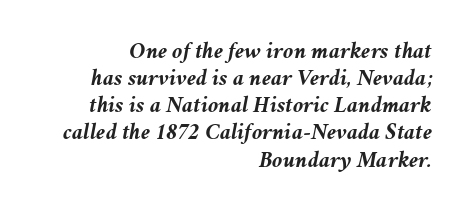
What weight is shown? A full bold with thick strokes. Students, note that the glyphs here touch the page at normal intervals. Every row of glyphs terminates at an identical x-position on the right. The glyphs are unaccompanied by any horizontal stroke below them. An italicized treatment has been applied to the whole sample.
